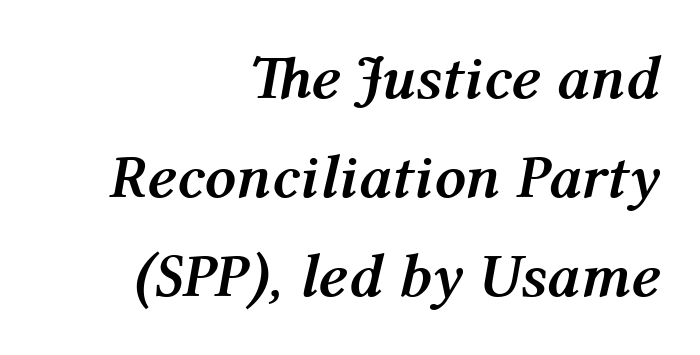
Glance below the letters and you will spot only blank space. The letters advance in unequal steps, a hallmark of proportional type. Italic? Definitely — the glyphs are oblique. The rag falls on the left side of this text block. Regarding leading, the lines here are spaced in the standard way. Heavy-handed strokes throughout: this text is bold.
